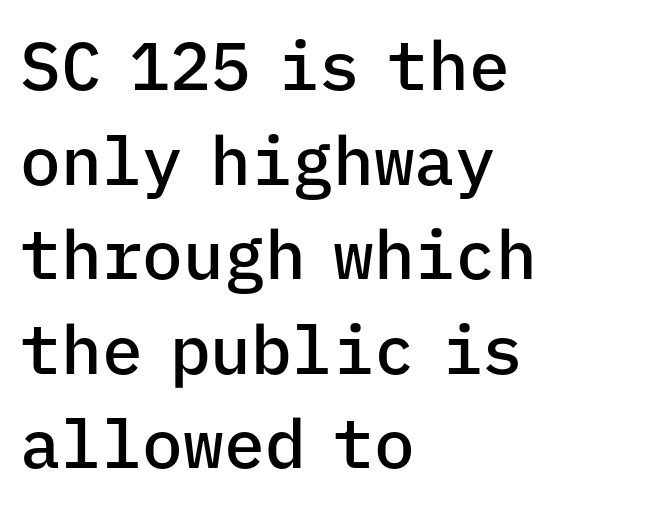
Q: Is the text bold? A: Semi-bold.
Q: Is the text italic (slanted)? A: No, it is upright.
Q: Is the typeface a serif or a sans-serif typeface? A: Sans-serif.
Q: Is the text underlined? A: No.
Q: How is the paragraph aligned? A: Left-aligned.
Q: Is the spacing between letters normal or unusually wide? A: Normal.
Q: Is the spacing between lines tight, normal or loose? A: Normal.
Q: Width (condensed, normal, or wide)? A: Normal.
Q: Stroke contrast? A: Low.
Q: x-height? A: Medium.
Q: Monospaced? A: Yes.
